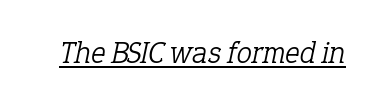
Q: Is the text bold? A: No.
Q: Is the text italic (slanted)? A: Yes, it leans right by about 12 degrees.
Q: Is the typeface a serif or a sans-serif typeface? A: Serif.
Q: Is the text underlined? A: Yes.
Q: Is the spacing between letters normal or unusually wide? A: Normal.
Q: Width (condensed, normal, or wide)? A: Normal.
Q: Stroke contrast? A: Low.
Q: x-height? A: Medium.
Q: Monospaced? A: No.
